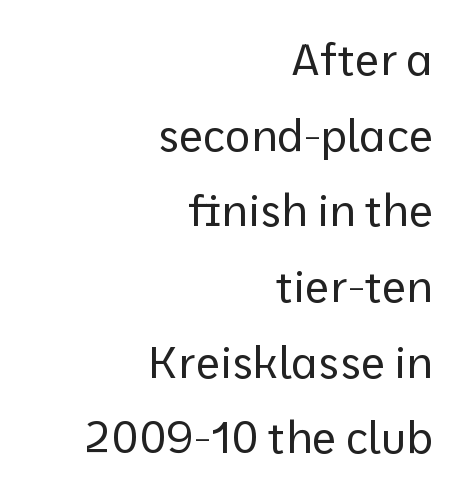
Q: Is the text bold? A: No.
Q: Is the text italic (slanted)? A: No, it is upright.
Q: Is the typeface a serif or a sans-serif typeface? A: Sans-serif.
Q: Is the text underlined? A: No.
Q: How is the paragraph aligned? A: Right-aligned.
Q: Is the spacing between letters normal or unusually wide? A: Normal.
Q: Width (condensed, normal, or wide)? A: Normal.
Q: Stroke contrast? A: Low.
Q: x-height? A: Medium.
Q: Monospaced? A: No.
